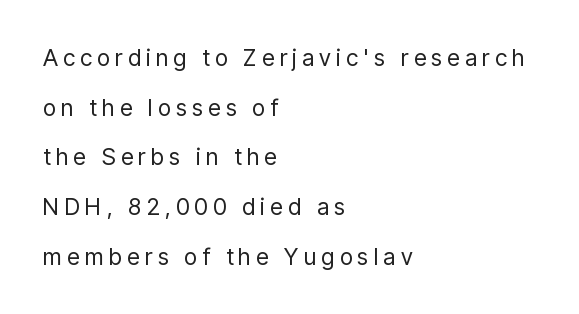
The lettering stays uniformly vertical, giving the passage a roman look. These glyphs show unthickened strokes, regular width or finer. In CSS terms this would be text-align: left. Unmarked baselines from the first word to the last. Each word looks stretched out because of the extra space between its letters. A great deal of white space separates one row of letters from the next.
